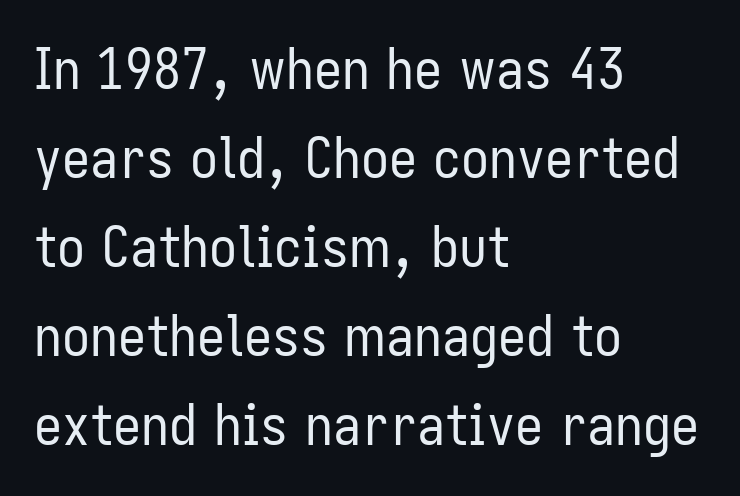
{"serif": "no", "italic": "no", "bold": "no", "weight": "regular", "width": "condensed", "stroke_contrast": "low", "x_height": "medium", "monospaced": "no", "underline": "no", "align": "left", "line_spacing": "normal", "line_spacing_ratio": 1.59, "letter_spacing": "normal", "letter_spacing_em": 0.0, "glyph_px": 56}
